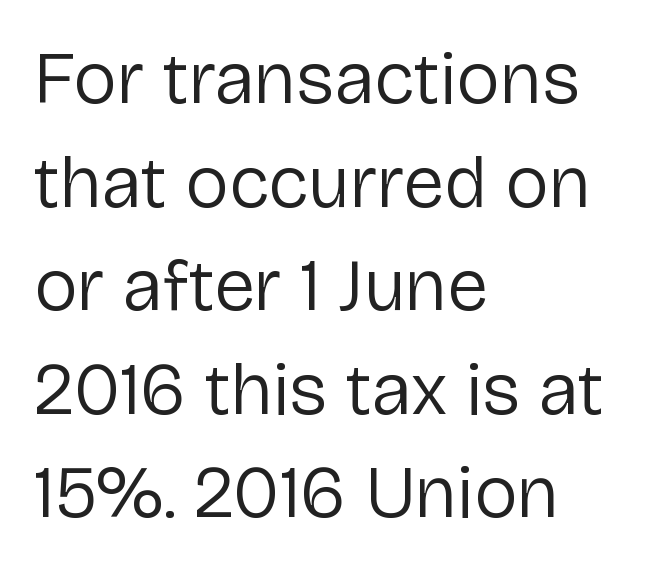
Italic? Not at all — the glyphs are vertical. The rendering anchors every line to the left-hand side. Letter spacing: default. Whoever set this chose a conventional vertical rhythm.
